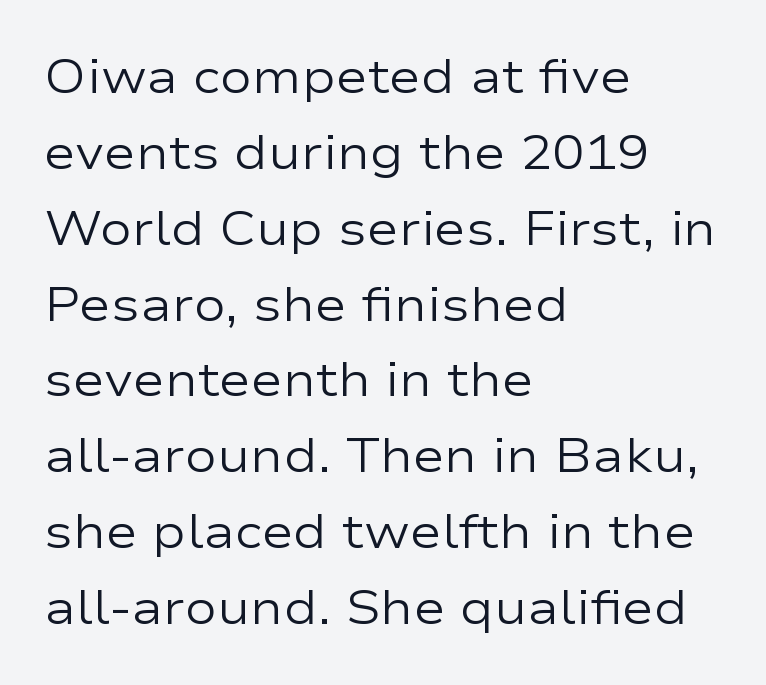
Q: Is the text bold? A: No.
Q: Is the text italic (slanted)? A: No, it is upright.
Q: Is the typeface a serif or a sans-serif typeface? A: Sans-serif.
Q: Is the text underlined? A: No.
Q: How is the paragraph aligned? A: Left-aligned.
Q: Is the spacing between letters normal or unusually wide? A: Normal.
Q: Is the spacing between lines tight, normal or loose? A: Normal.
Q: Width (condensed, normal, or wide)? A: Wide.
Q: Stroke contrast? A: Low.
Q: x-height? A: Medium.
Q: Monospaced? A: No.
